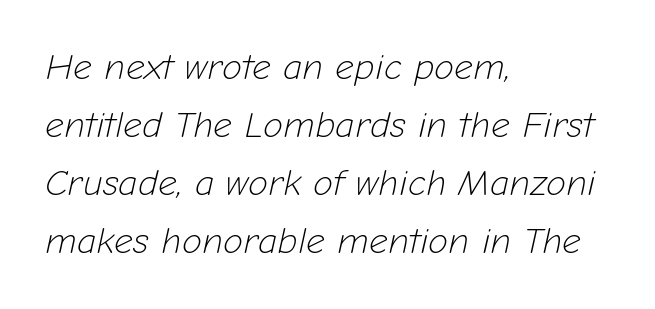
The image shows 37 px light type, italic (leaning right); set left-aligned, normal line spacing (1.57x), normal letter spacing, not underlined; low stroke contrast and a medium x-height.
